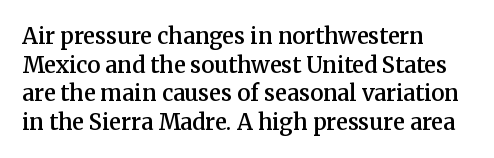
Between one letter and the next there's only the usual sliver of space. Firm but not heavy-handed strokes: this text is semibold. No italicization has been applied; the sample stays upright. Each line starts at the same left margin while the right side varies. Notice how descenders clear the ascenders below comfortably — that's standard leading.
